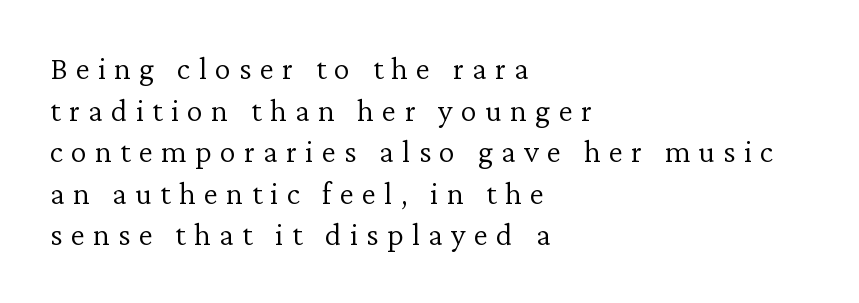
Q: Is the text bold? A: No.
Q: Is the text italic (slanted)? A: No, it is upright.
Q: Is the typeface a serif or a sans-serif typeface? A: Serif.
Q: Is the text underlined? A: No.
Q: How is the paragraph aligned? A: Left-aligned.
Q: Is the spacing between letters normal or unusually wide? A: Unusually wide.
Q: Is the spacing between lines tight, normal or loose? A: Normal.
Q: Width (condensed, normal, or wide)? A: Normal.
Q: Stroke contrast? A: Low.
Q: x-height? A: Medium.
Q: Monospaced? A: No.
